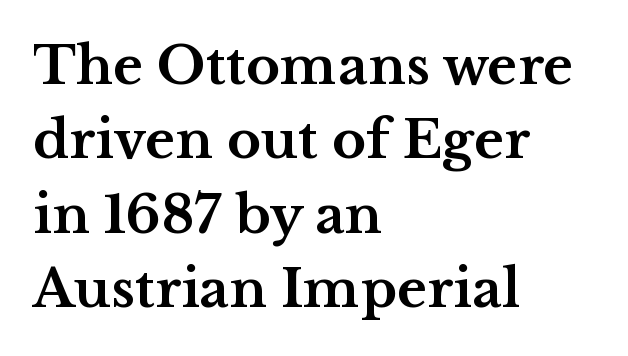
This sample has the flowing, uneven cadence of proportional lettering. This rendering features lettering with no underline. These lines were composed using upright roman letters. Successive baselines arrive at the customary interval. Caption: bold face, heavy strokes. Does extra space separate the letters? No, they use regular spacing.
